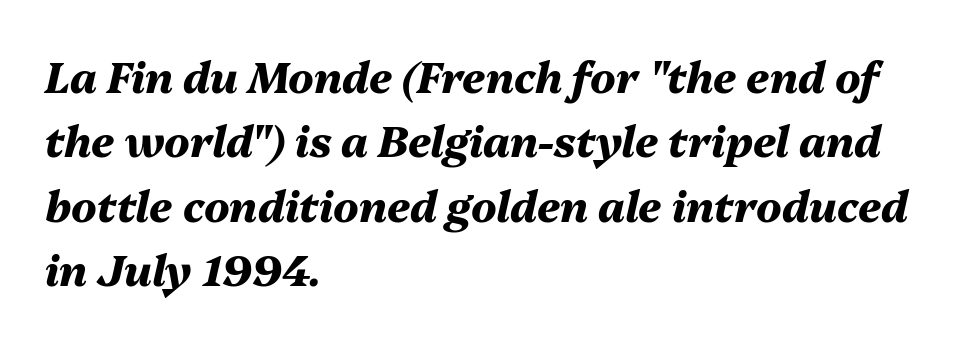
{"italic": "yes", "lean": "right", "slant_degrees": 13, "bold": "yes", "weight": "heavy", "width": "normal", "stroke_contrast": "medium", "x_height": "medium", "monospaced": "no", "underline": "no", "align": "left", "line_spacing": "normal", "line_spacing_ratio": 1.53, "letter_spacing": "normal", "letter_spacing_em": 0.0, "glyph_px": 42}
